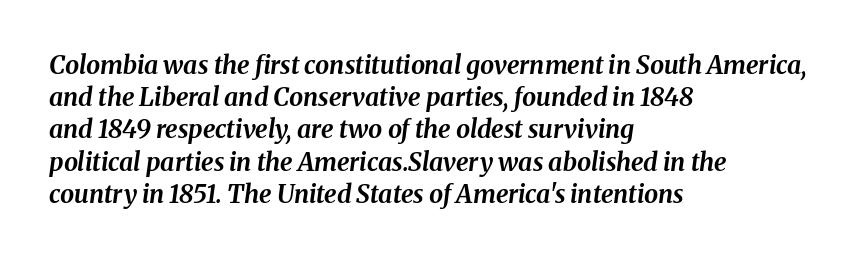
{"italic": "yes", "lean": "right", "slant_degrees": 8, "bold": "yes", "underline": "no", "align": "left", "line_spacing": "normal", "line_spacing_ratio": 1.29, "letter_spacing": "normal", "letter_spacing_em": 0.0, "glyph_px": 25}
